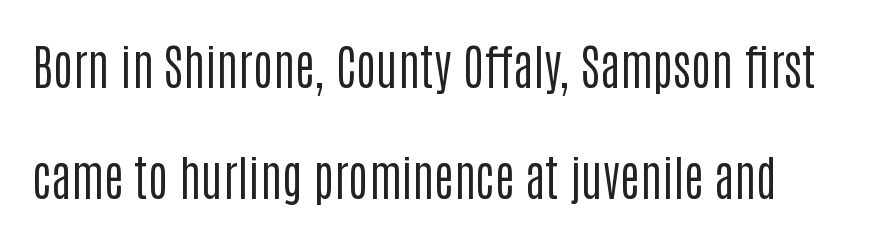
The specimen reads as upright at a glance. No letter is thick-stroked: the sample isn't bold. No word sits above an underline. Note the varied advance widths — an 'i' is clearly narrower than an 'm'. No feet cap the strokes, marking this as sans-serif type. The leading is generous, giving the passage an open texture.
